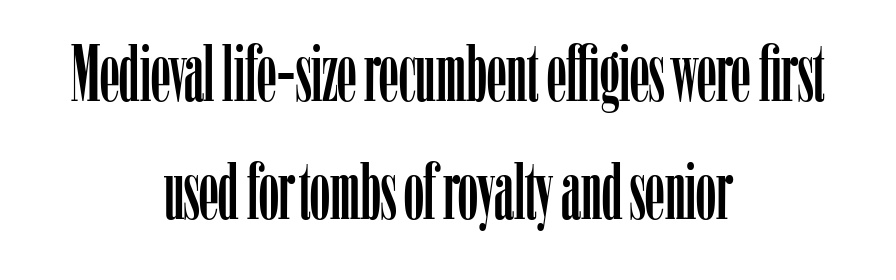
{"serif": "yes", "italic": "no", "width": "condensed", "stroke_contrast": "low", "x_height": "medium", "monospaced": "no", "underline": "no", "align": "center", "line_spacing": "normal", "line_spacing_ratio": 1.5, "letter_spacing": "normal", "letter_spacing_em": 0.0, "glyph_px": 79}
